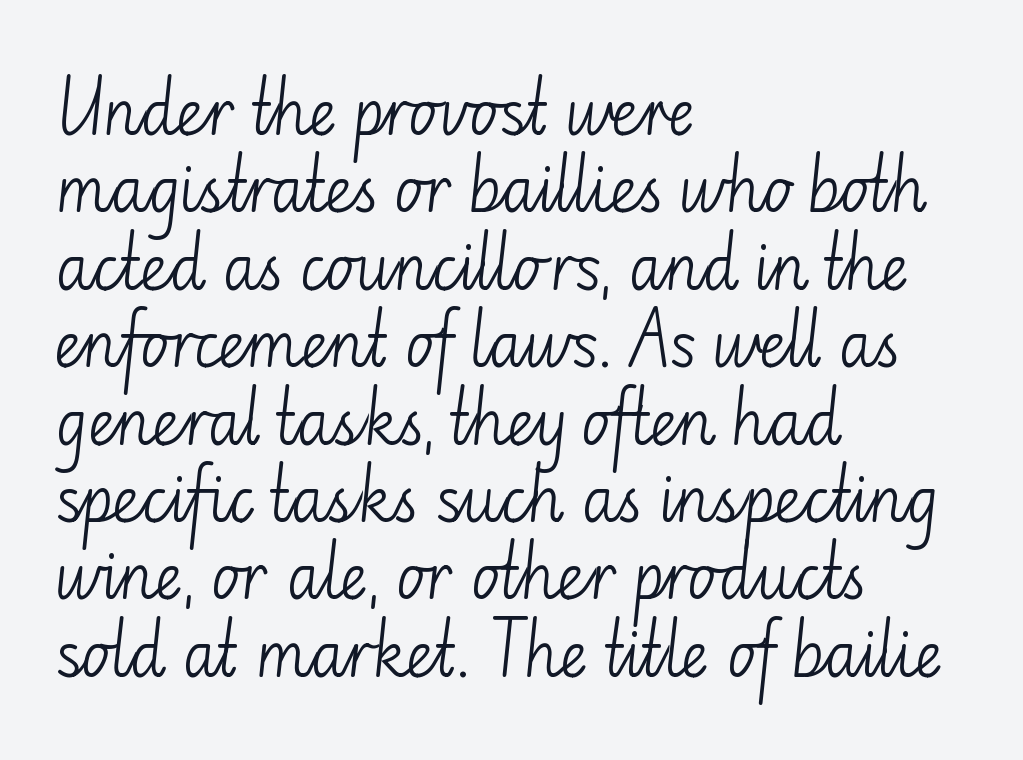
{"serif": "no", "bold": "no", "weight": "light", "width": "normal", "stroke_contrast": "low", "x_height": "small", "monospaced": "no", "underline": "no", "align": "left", "line_spacing": "normal", "line_spacing_ratio": 1.29, "letter_spacing": "normal", "letter_spacing_em": 0.0, "glyph_px": 60}
